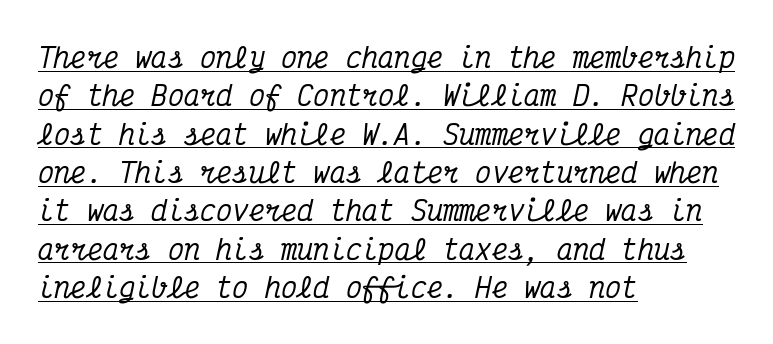
Q: Is the text italic (slanted)? A: Yes, it leans right by about 12 degrees.
Q: Is the text underlined? A: Yes.
Q: How is the paragraph aligned? A: Left-aligned.
Q: Is the spacing between letters normal or unusually wide? A: Normal.
Q: Is the spacing between lines tight, normal or loose? A: Normal.
